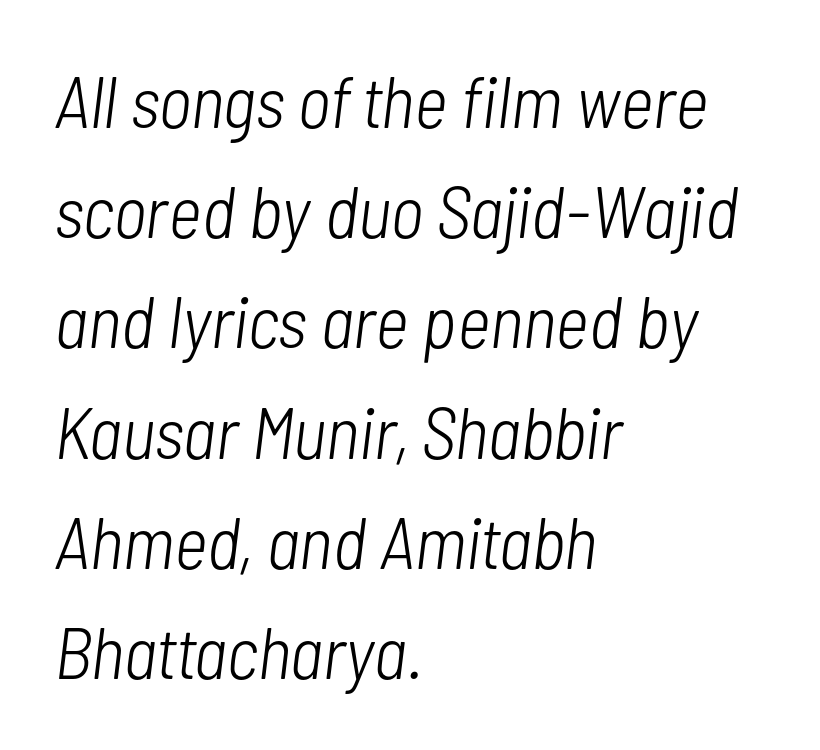
The image shows 73 px light, condensed type, italic (leaning right); set left-aligned, normal line spacing (1.51x), normal letter spacing, not underlined; low stroke contrast and a medium x-height.
